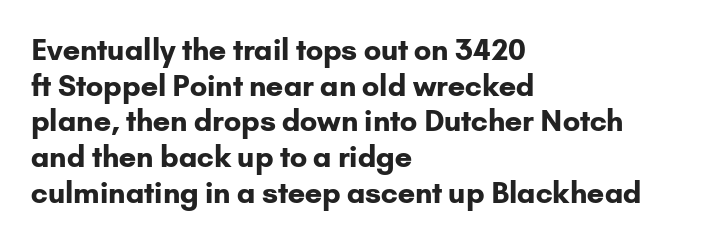
Q: Is the text bold? A: Yes.
Q: Is the text italic (slanted)? A: No, it is upright.
Q: Is the typeface a serif or a sans-serif typeface? A: Sans-serif.
Q: Is the text underlined? A: No.
Q: How is the paragraph aligned? A: Left-aligned.
Q: Is the spacing between letters normal or unusually wide? A: Normal.
Q: Width (condensed, normal, or wide)? A: Normal.
Q: Stroke contrast? A: Low.
Q: x-height? A: Small.
Q: Monospaced? A: No.
